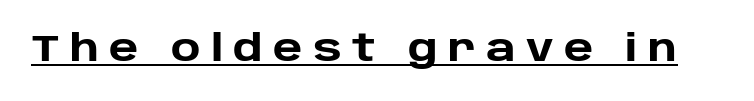
The strokes are fattened all the way to bold. Quick note: not italic, upright. Each line of the rendering has a horizontal stroke beneath the glyphs. Is this a fixed-width face? No — the glyphs have proportional, varying widths. Short note: letters widely spaced. Nothing sits at the stroke ends, so this counts as sans-serif.
